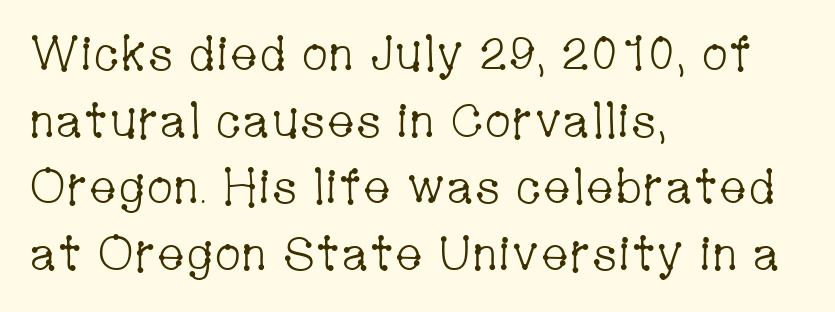
The words here are not underlined. Baseline-to-baseline distance is the conventional proportion of letter height. Think of a printed novel: that variable character pitch is what you see here. These lines keep a tight, regular rhythm from letter to letter.
